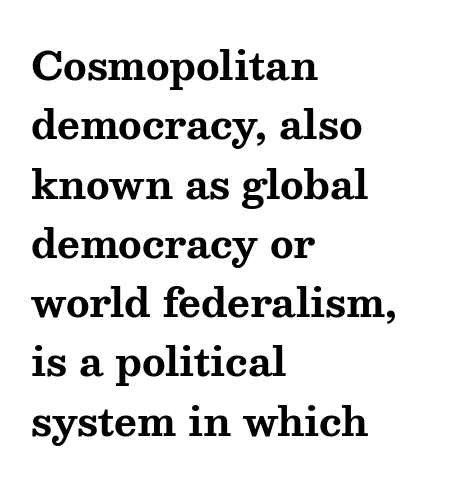
Is this a sans? No — the strokes have serifs. Does the leading feel generous? No, just average. Bold? Absolutely — the strokes are thick and heavy. Type without underlining. Do the letters lean? They stand straight.
